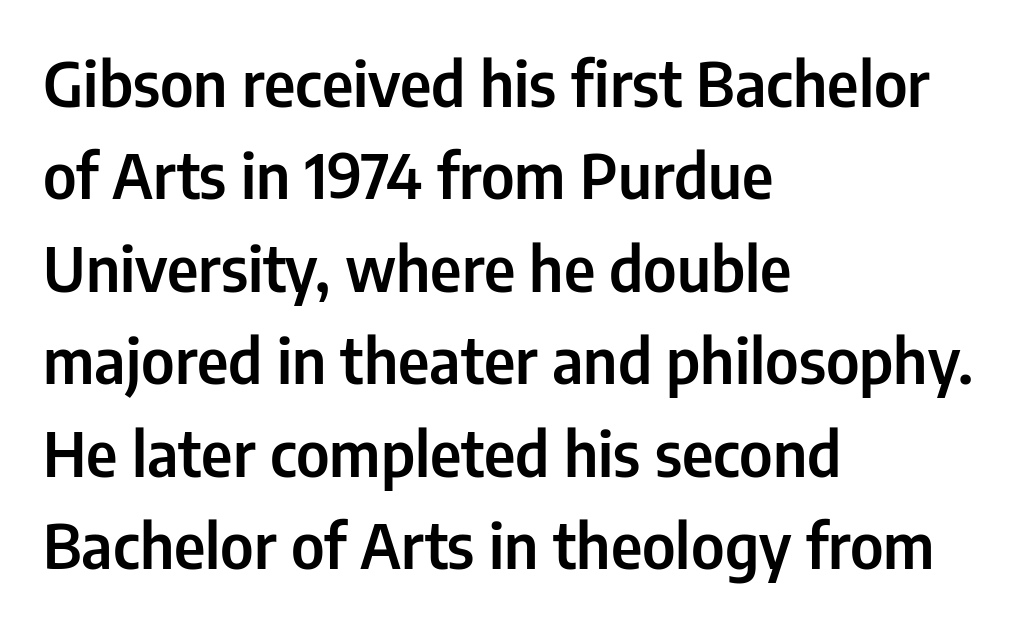
{"serif": "no", "italic": "no", "width": "condensed", "stroke_contrast": "low", "x_height": "medium", "monospaced": "no", "underline": "no", "align": "left", "line_spacing": "normal", "line_spacing_ratio": 1.49, "letter_spacing": "normal", "letter_spacing_em": 0.0, "glyph_px": 62}
